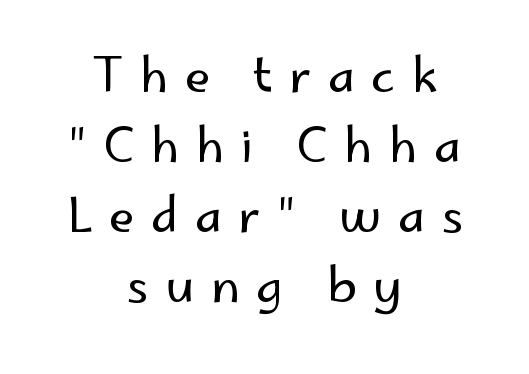
Q: Is the text bold? A: No.
Q: Is the text italic (slanted)? A: No, it is upright.
Q: Is the typeface a serif or a sans-serif typeface? A: Sans-serif.
Q: Is the text underlined? A: No.
Q: How is the paragraph aligned? A: Centered.
Q: Is the spacing between letters normal or unusually wide? A: Unusually wide.
Q: Is the spacing between lines tight, normal or loose? A: Normal.
Q: Width (condensed, normal, or wide)? A: Normal.
Q: Stroke contrast? A: Low.
Q: x-height? A: Small.
Q: Monospaced? A: No.
